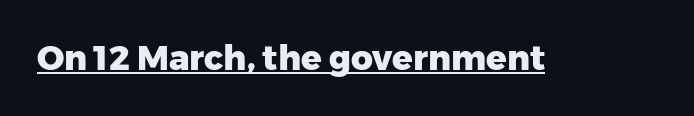
The image shows 34 px heavy sans-serif type, upright; set normal letter spacing, underlined; low stroke contrast and a medium x-height.
